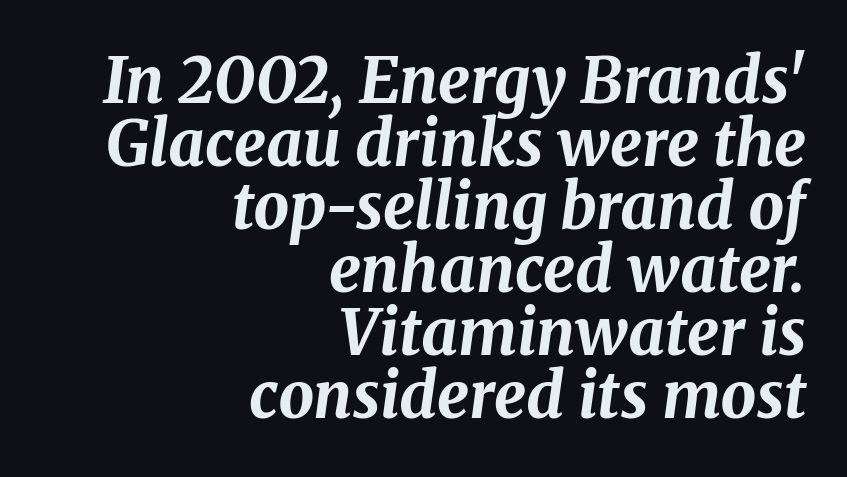
Q: Is the text bold? A: Yes.
Q: Is the text italic (slanted)? A: Yes, it leans right by about 8 degrees.
Q: Is the text underlined? A: No.
Q: How is the paragraph aligned? A: Right-aligned.
Q: Is the spacing between letters normal or unusually wide? A: Normal.
Q: Is the spacing between lines tight, normal or loose? A: Tight.
Q: Width (condensed, normal, or wide)? A: Normal.
Q: Stroke contrast? A: Medium.
Q: x-height? A: Medium.
Q: Monospaced? A: No.
